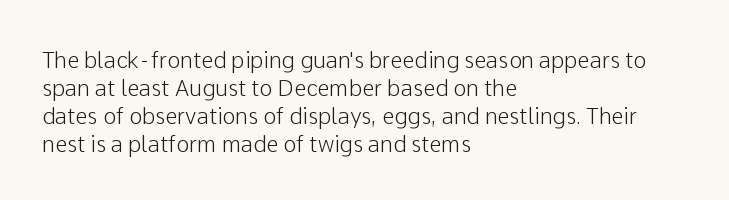
In terms of leading, this rendering sits right in the middle. Do the letters lean? They stand straight. These lines stack with their left ends in a neat column. The zone under the glyphs is completely vacant. The letters sit at their default tracking, neither squeezed nor spread.
